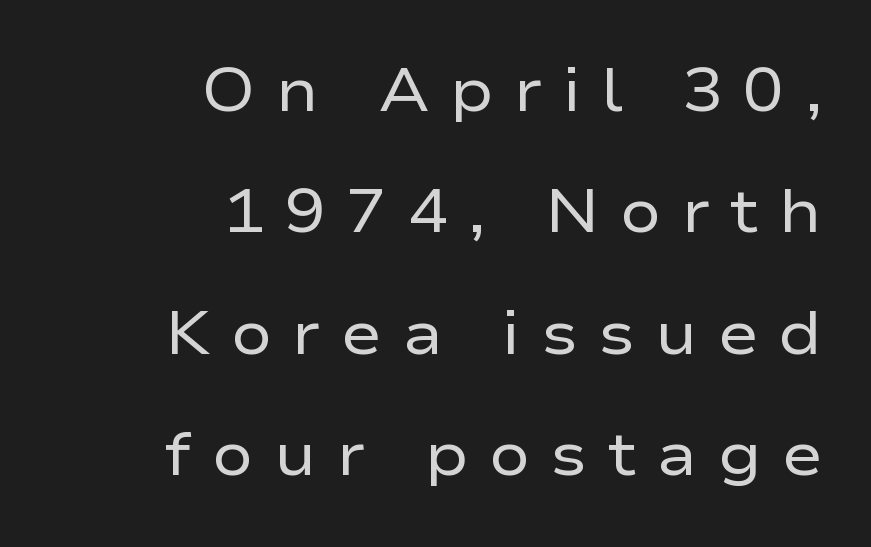
Q: Is the text bold? A: No.
Q: Is the text italic (slanted)? A: No, it is upright.
Q: Is the typeface a serif or a sans-serif typeface? A: Sans-serif.
Q: Is the text underlined? A: No.
Q: How is the paragraph aligned? A: Right-aligned.
Q: Is the spacing between letters normal or unusually wide? A: Unusually wide.
Q: Is the spacing between lines tight, normal or loose? A: Loose.
Q: Width (condensed, normal, or wide)? A: Wide.
Q: Stroke contrast? A: Low.
Q: x-height? A: Medium.
Q: Monospaced? A: No.
